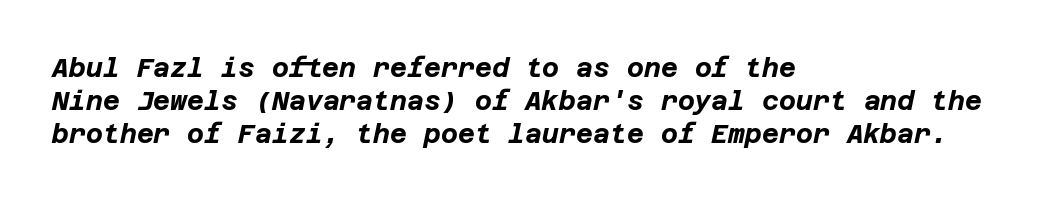
The image shows 26 px bold type, italic (leaning right); set left-aligned, normal line spacing (1.27x), normal letter spacing, not underlined.
